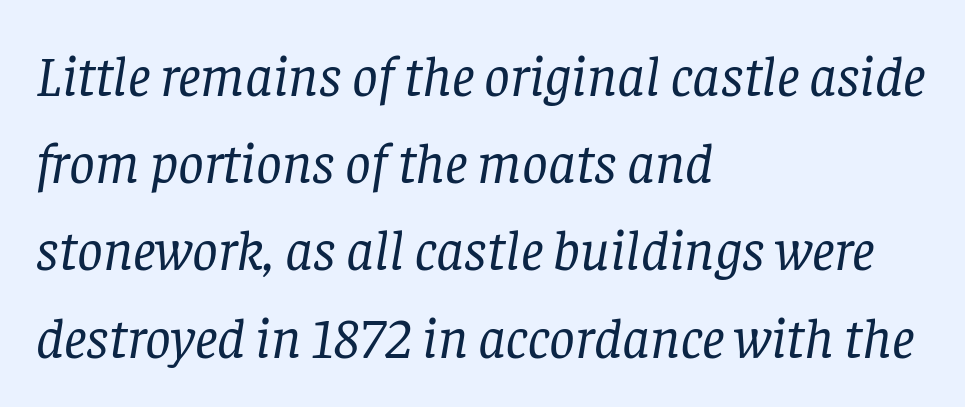
The image shows 57 px regular-weight serif type, italic (leaning right); set left-aligned, normal line spacing (1.53x), normal letter spacing, not underlined; low stroke contrast and a large x-height.
